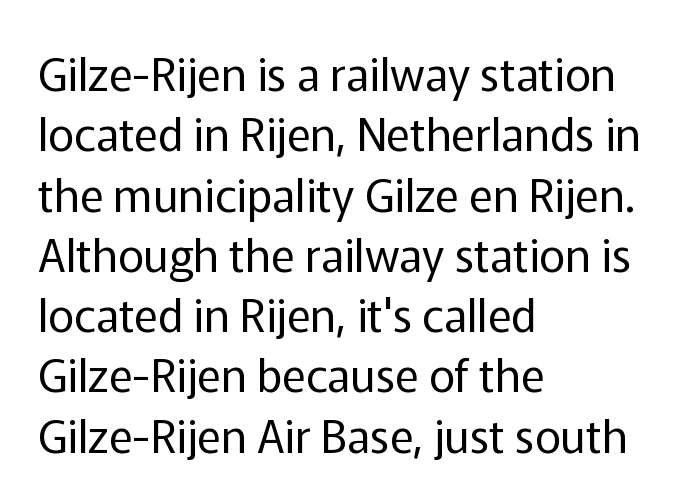
The image shows 45 px regular-weight sans-serif type, upright; set left-aligned, normal line spacing (1.34x), normal letter spacing, not underlined; low stroke contrast and a medium x-height.
